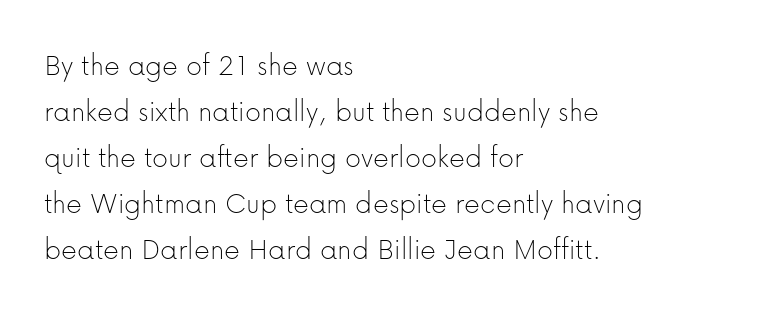
Regarding serifs, this sample does without them. Words appear dense and cohesive because spacing is normal. Italic: no, the glyphs are upright roman. Decoration check: the copy has no underline. Short and long lines alike share a common starting point at left.
